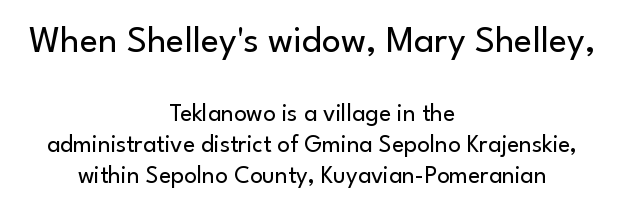
{"serif": "no", "italic": "no", "bold": "no", "weight": "regular", "width": "normal", "stroke_contrast": "low", "x_height": "small", "monospaced": "no", "underline": "no", "align": "center", "line_spacing_ratio": 1.24, "letter_spacing": "normal", "letter_spacing_em": 0.0, "larger_block": "first", "size_ratio": 1.52, "glyph_px": 38}
